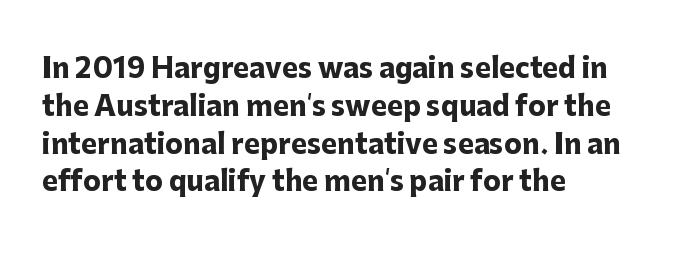
The image shows 27 px bold type, upright; set left-aligned, normal line spacing (1.4x), normal letter spacing, not underlined.
